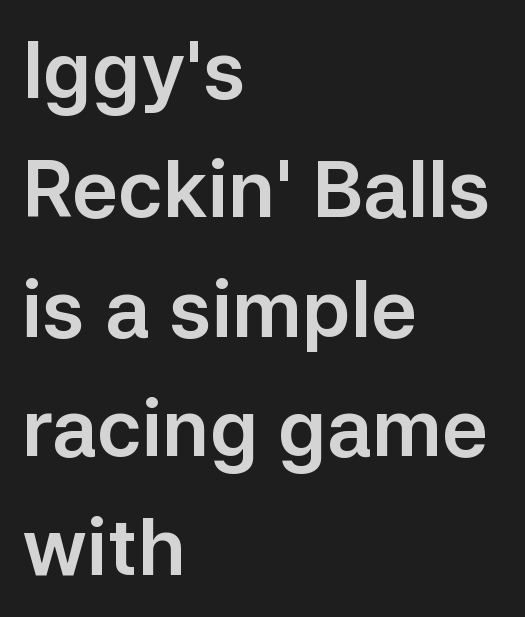
The image shows 78 px sans-serif type, upright; set left-aligned, normal line spacing (1.53x), normal letter spacing, not underlined; low stroke contrast and a medium x-height.
